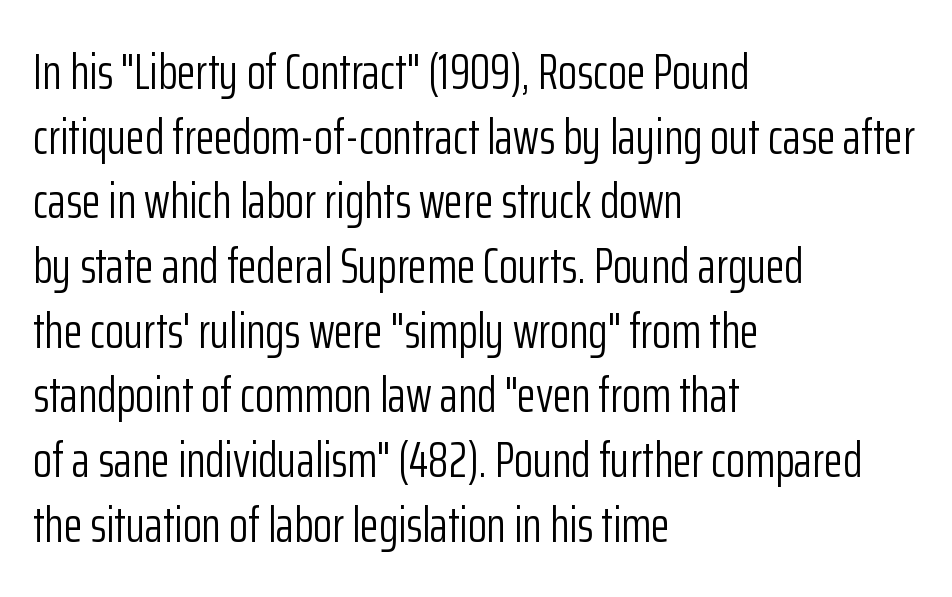
{"serif": "no", "italic": "no", "bold": "no", "weight": "light", "width": "condensed", "stroke_contrast": "low", "x_height": "medium", "monospaced": "no", "underline": "no", "align": "left", "line_spacing": "normal", "line_spacing_ratio": 1.32, "letter_spacing": "normal", "letter_spacing_em": 0.0, "glyph_px": 49}
